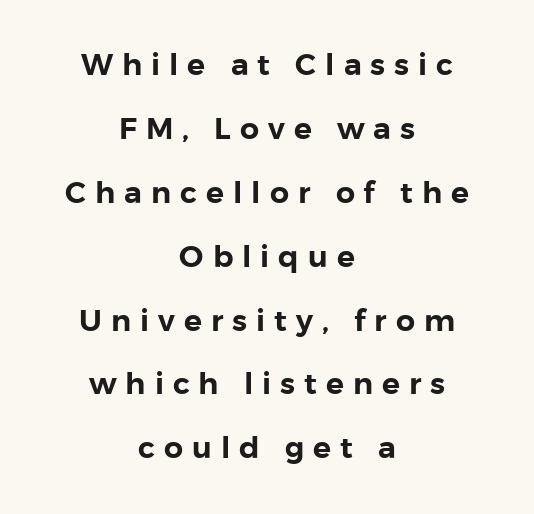
{"serif": "no", "italic": "no", "width": "normal", "stroke_contrast": "low", "x_height": "medium", "monospaced": "no", "underline": "no", "align": "center", "line_spacing": "loose", "line_spacing_ratio": 2.13, "letter_spacing": "wide", "letter_spacing_em": 0.3, "glyph_px": 30}
